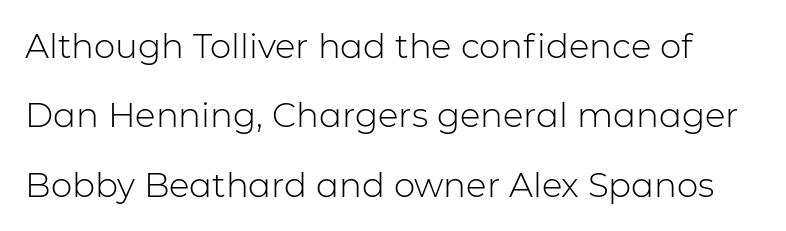
Q: Is the text bold? A: No.
Q: Is the text italic (slanted)? A: No, it is upright.
Q: Is the typeface a serif or a sans-serif typeface? A: Sans-serif.
Q: Is the text underlined? A: No.
Q: Is the spacing between letters normal or unusually wide? A: Normal.
Q: Is the spacing between lines tight, normal or loose? A: Loose.
Q: Width (condensed, normal, or wide)? A: Normal.
Q: Stroke contrast? A: Low.
Q: x-height? A: Medium.
Q: Monospaced? A: No.
